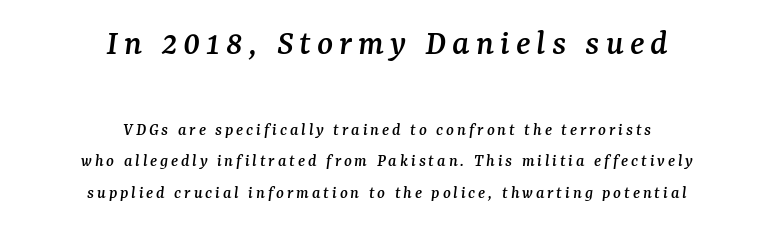
{"serif": "yes", "italic": "yes", "lean": "right", "slant_degrees": 7, "width": "normal", "stroke_contrast": "medium", "x_height": "medium", "monospaced": "no", "underline": "no", "align": "center", "line_spacing_ratio": 1.74, "larger_block": "first", "size_ratio": 2.06, "glyph_px": 37}
